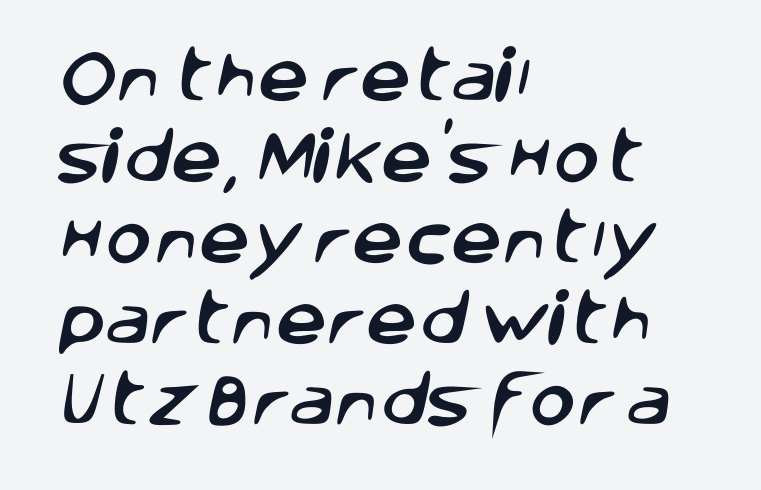
The image shows 57 px sans-serif type; set left-aligned, normal line spacing (1.42x), normal letter spacing, not underlined; low stroke contrast and a large x-height.
